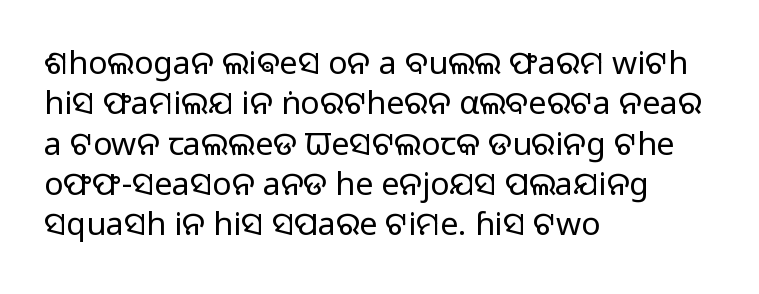
The image shows 32 px light sans-serif type, upright; set left-aligned, normal line spacing (1.26x), normal letter spacing, not underlined; low stroke contrast and a medium x-height.
